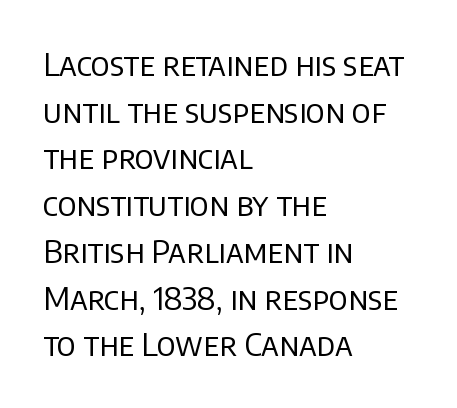
Horizontal alignment here is leftward, the default for most running prose. In terms of letterform style, serifs are entirely absent. Quick note: not italic, upright. Ink coverage per letter is moderate at most.
